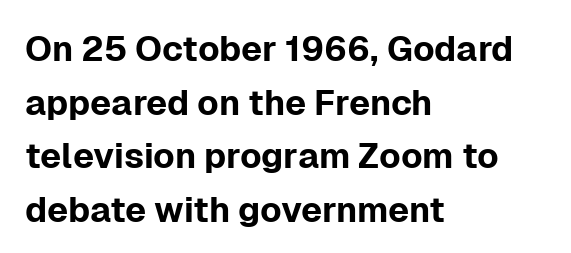
{"serif": "no", "italic": "no", "width": "normal", "stroke_contrast": "low", "x_height": "medium", "monospaced": "no", "underline": "no", "align": "left", "line_spacing": "normal", "line_spacing_ratio": 1.53, "letter_spacing": "normal", "letter_spacing_em": 0.0, "glyph_px": 35}
